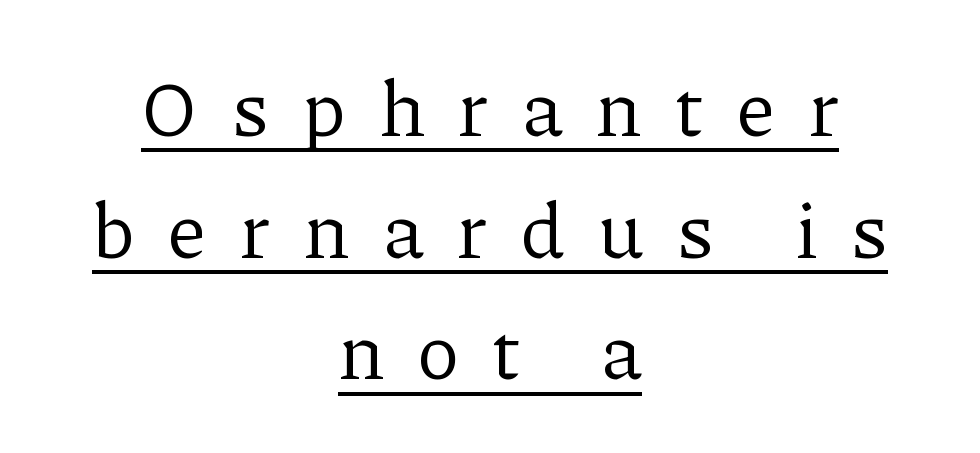
{"serif": "yes", "italic": "no", "bold": "no", "weight": "regular", "width": "normal", "stroke_contrast": "low", "x_height": "medium", "monospaced": "no", "underline": "yes", "align": "center", "line_spacing": "normal", "line_spacing_ratio": 1.54, "letter_spacing": "wide", "letter_spacing_em": 0.43, "glyph_px": 79}
